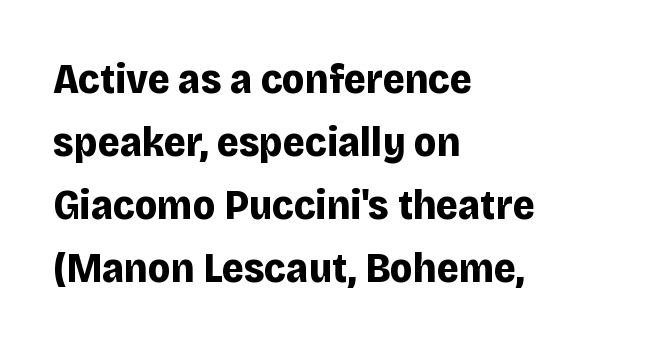
Has an underline been added? It has not. Notice how the stems are strictly vertical — no italics here. No extra tracking has been applied to these lines. Serif or sans? Sans — the stroke terminals are bare. Reading down the column, the eye jumps a familiar distance to each next line.
